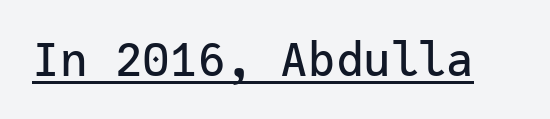
Ordinary non-slanted type is in use. The letterforms sit shoulder to shoulder at normal distance. These lines are rendered in a fixed-pitch font. Caption: lettering with a line underneath. A sans-serif font was chosen for this passage.
